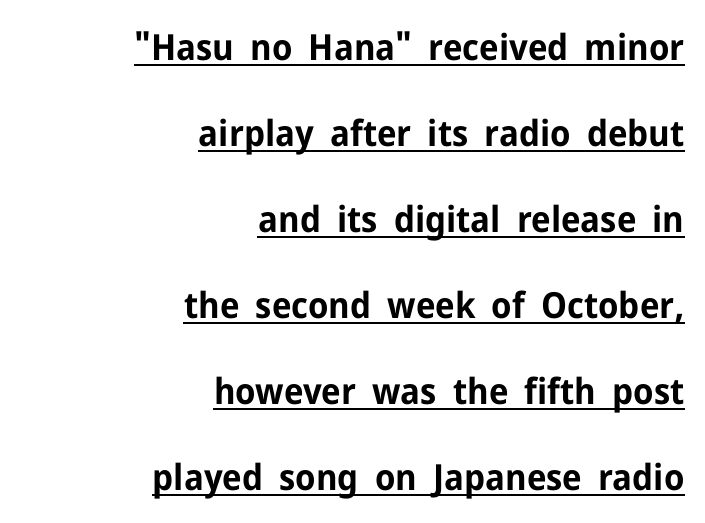
{"serif": "no", "italic": "no", "bold": "yes", "weight": "bold", "width": "normal", "stroke_contrast": "low", "x_height": "medium", "monospaced": "no", "underline": "yes", "align": "right", "line_spacing": "loose", "line_spacing_ratio": 2.39, "letter_spacing": "normal", "letter_spacing_em": 0.0, "glyph_px": 36}
